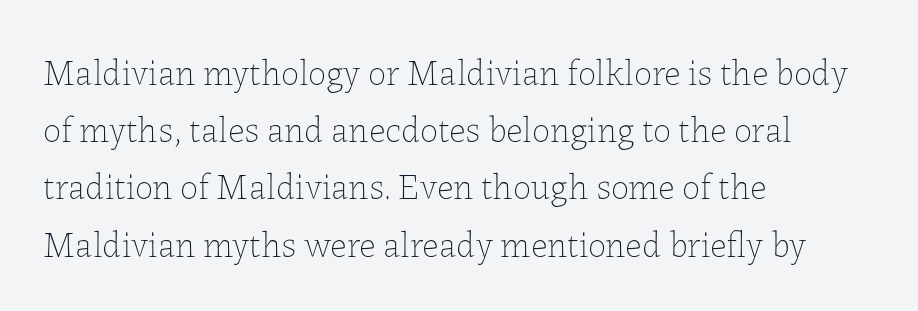
The image shows 36 px thin type, upright; set left-aligned, normal line spacing (1.59x), normal letter spacing, not underlined; low stroke contrast and a medium x-height.
